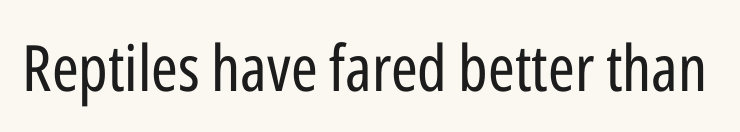
Q: Is the text bold? A: No.
Q: Is the text italic (slanted)? A: No, it is upright.
Q: Is the typeface a serif or a sans-serif typeface? A: Sans-serif.
Q: Is the text underlined? A: No.
Q: Is the spacing between letters normal or unusually wide? A: Normal.
Q: Width (condensed, normal, or wide)? A: Condensed.
Q: Stroke contrast? A: Low.
Q: x-height? A: Medium.
Q: Monospaced? A: No.
